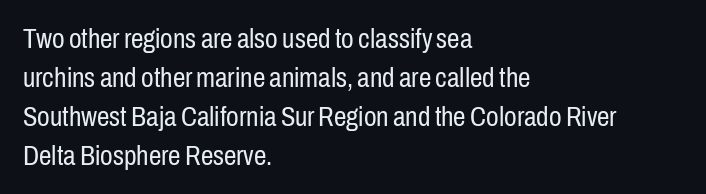
The image shows 28 px regular-weight, condensed sans-serif type, upright; set left-aligned, normal line spacing (1.39x), normal letter spacing, not underlined; low stroke contrast and a medium x-height.
